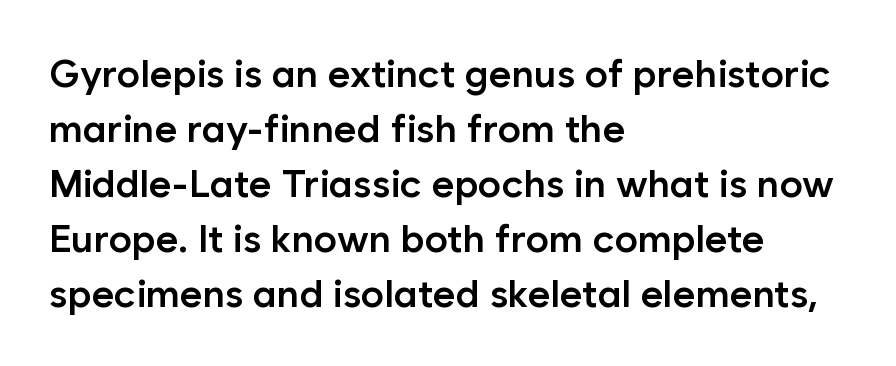
Q: Is the text bold? A: Semi-bold.
Q: Is the text italic (slanted)? A: No, it is upright.
Q: Is the typeface a serif or a sans-serif typeface? A: Sans-serif.
Q: Is the text underlined? A: No.
Q: How is the paragraph aligned? A: Left-aligned.
Q: Is the spacing between letters normal or unusually wide? A: Normal.
Q: Is the spacing between lines tight, normal or loose? A: Normal.
Q: Width (condensed, normal, or wide)? A: Normal.
Q: Stroke contrast? A: Low.
Q: x-height? A: Medium.
Q: Monospaced? A: No.
